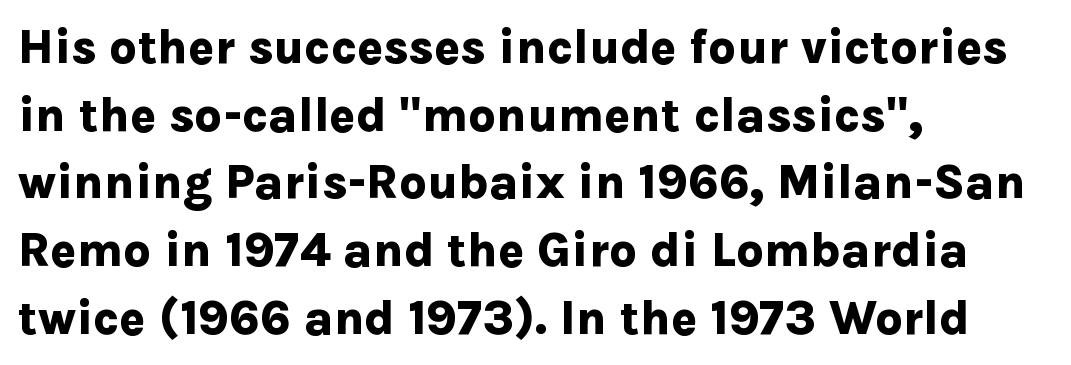
The image shows 48 px bold sans-serif type, upright; set left-aligned, normal line spacing (1.41x), normal letter spacing, not underlined; low stroke contrast and a medium x-height.
